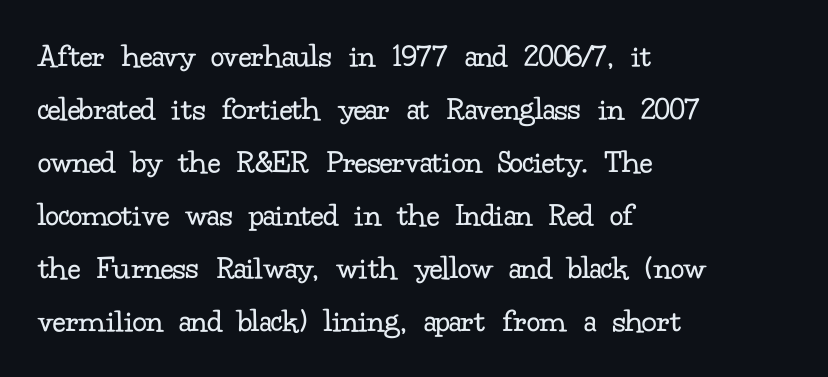
{"serif": "yes", "italic": "no", "bold": "no", "weight": "regular", "width": "normal", "stroke_contrast": "low", "x_height": "small", "monospaced": "no", "underline": "no", "align": "left", "line_spacing": "normal", "line_spacing_ratio": 1.56, "letter_spacing": "normal", "letter_spacing_em": 0.0, "glyph_px": 34}
